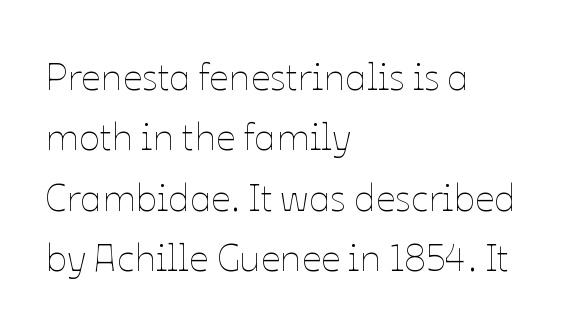
{"italic": "no", "bold": "no", "weight": "thin", "width": "normal", "stroke_contrast": "low", "x_height": "medium", "monospaced": "no", "underline": "no", "align": "left", "line_spacing": "normal", "line_spacing_ratio": 1.55, "letter_spacing": "normal", "letter_spacing_em": 0.0, "glyph_px": 39}
